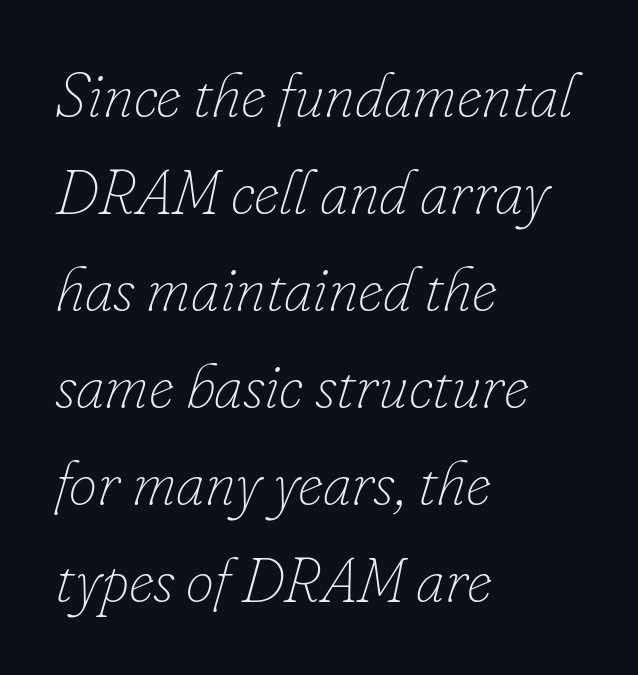
{"italic": "yes", "lean": "right", "slant_degrees": 16, "bold": "no", "weight": "thin", "width": "normal", "stroke_contrast": "low", "x_height": "small", "monospaced": "no", "underline": "no", "align": "left", "line_spacing": "normal", "line_spacing_ratio": 1.54, "letter_spacing": "normal", "letter_spacing_em": 0.0, "glyph_px": 63}
